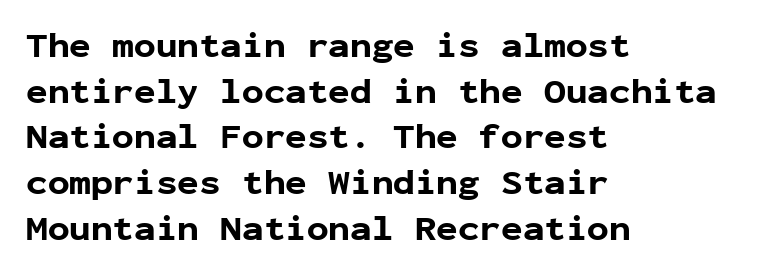
The image shows 36 px bold sans-serif type, upright, monospaced; set left-aligned, normal line spacing (1.27x), normal letter spacing, not underlined; low stroke contrast and a medium x-height.
